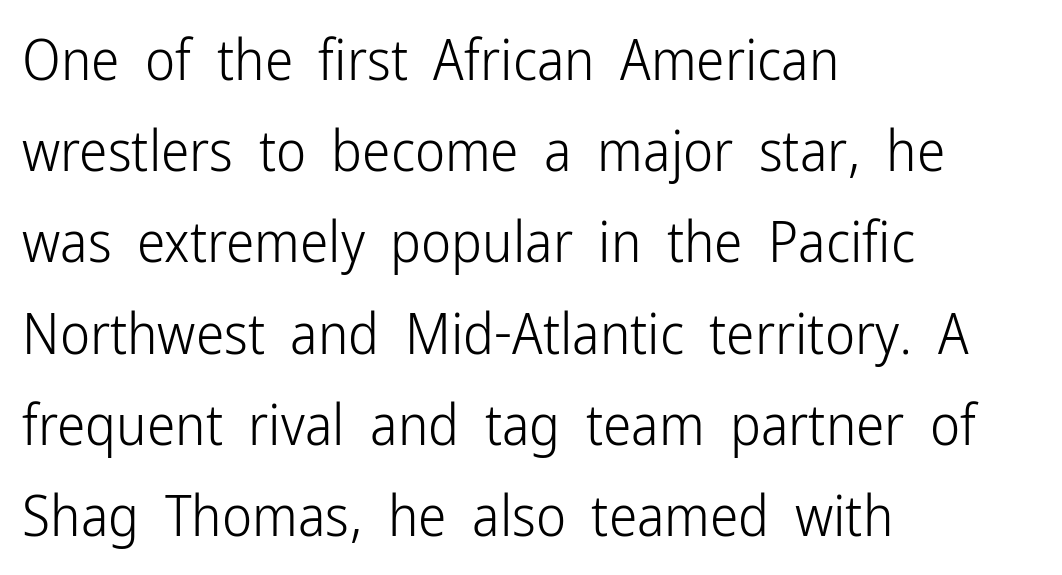
Q: Is the text bold? A: No.
Q: Is the text italic (slanted)? A: No, it is upright.
Q: Is the typeface a serif or a sans-serif typeface? A: Sans-serif.
Q: Is the text underlined? A: No.
Q: How is the paragraph aligned? A: Left-aligned.
Q: Is the spacing between letters normal or unusually wide? A: Normal.
Q: Is the spacing between lines tight, normal or loose? A: Normal.
Q: Width (condensed, normal, or wide)? A: Condensed.
Q: Stroke contrast? A: Low.
Q: x-height? A: Medium.
Q: Monospaced? A: No.
